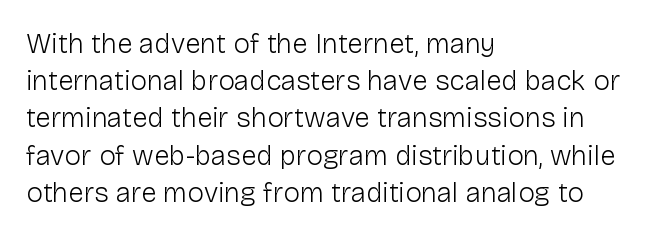
Q: Is the text bold? A: No.
Q: Is the text italic (slanted)? A: No, it is upright.
Q: Is the typeface a serif or a sans-serif typeface? A: Sans-serif.
Q: Is the text underlined? A: No.
Q: How is the paragraph aligned? A: Left-aligned.
Q: Is the spacing between letters normal or unusually wide? A: Normal.
Q: Is the spacing between lines tight, normal or loose? A: Normal.
Q: Width (condensed, normal, or wide)? A: Normal.
Q: Stroke contrast? A: Low.
Q: x-height? A: Medium.
Q: Monospaced? A: No.
